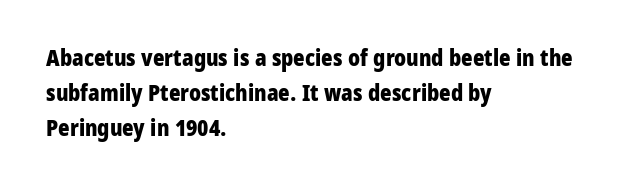
{"italic": "no", "bold": "yes", "underline": "no", "align": "left", "line_spacing": "normal", "line_spacing_ratio": 1.58, "letter_spacing": "normal", "letter_spacing_em": 0.0, "glyph_px": 22}
